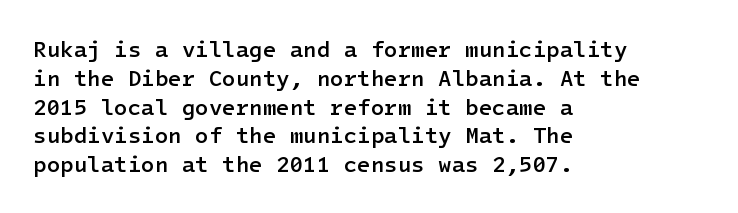
Q: Is the text bold? A: Semi-bold.
Q: Is the text italic (slanted)? A: No, it is upright.
Q: Is the text underlined? A: No.
Q: How is the paragraph aligned? A: Left-aligned.
Q: Is the spacing between letters normal or unusually wide? A: Normal.
Q: Is the spacing between lines tight, normal or loose? A: Normal.
